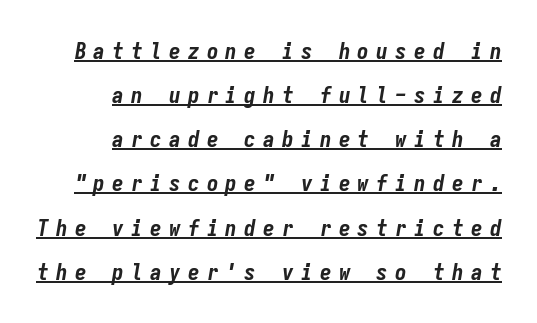
This rendering uses right alignment, leaving the left contour irregular. The designer dialed line spacing up above the default. Honestly, the letter spacing is so wide it's the main thing you notice. Every letter is thick-stroked: bold, no question. The rendered words wear a rule along their underside.
